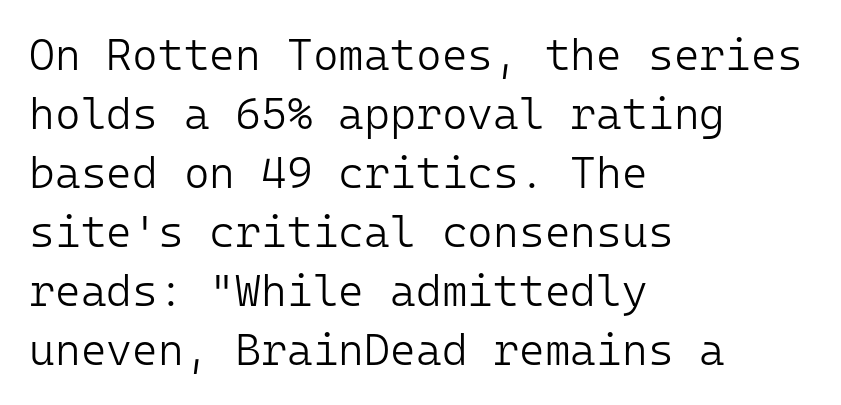
{"serif": "no", "italic": "no", "bold": "no", "weight": "light", "width": "normal", "stroke_contrast": "low", "x_height": "medium", "monospaced": "yes", "underline": "no", "align": "left", "line_spacing": "normal", "line_spacing_ratio": 1.34, "letter_spacing": "normal", "letter_spacing_em": 0.0, "glyph_px": 44}
